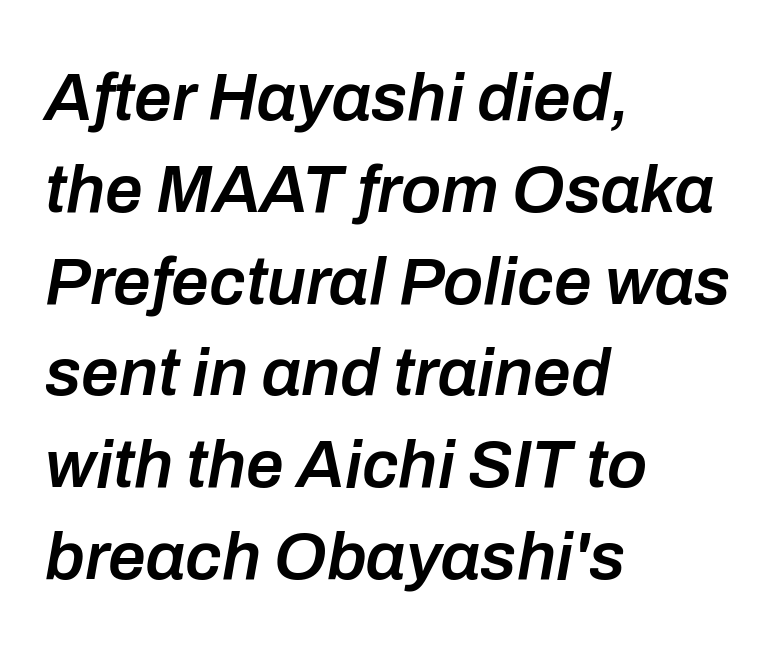
Is the letter spacing exaggerated? No — it looks like the ordinary default. In terms of posture, this sample is oblique. You could not count columns in this text — the font is proportionally spaced. A classic flush-left, rag-right setting is used for this passage.
